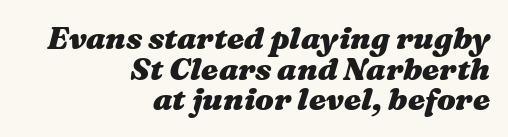
The image shows 31 px heavy, wide type, italic (leaning right); set right-aligned, tight line spacing (0.99x), normal letter spacing, not underlined; medium stroke contrast and a medium x-height.
